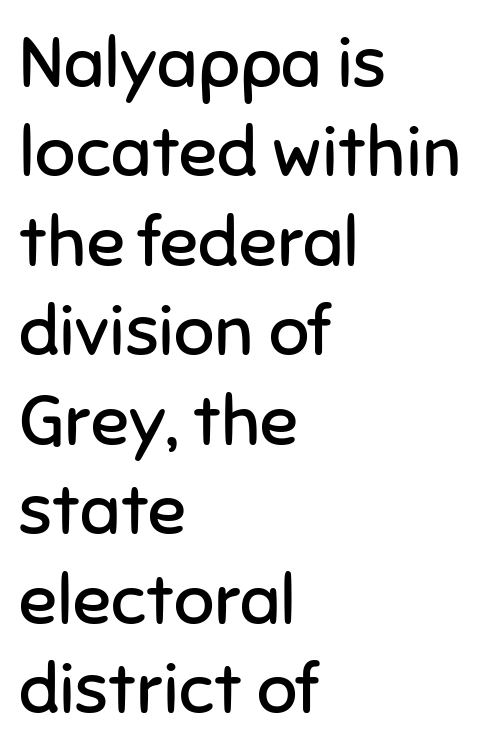
This sample keeps an unexceptional amount of space between lines. This reads as an unemphasized weight, regular at the heaviest. Characters remain perfectly vertical along every line. Each letter keeps its own natural width here, so spacing adapts to shape. The passage shown has conventional tracking throughout. This sample is left-justified, so line endings fall wherever the words run out.
